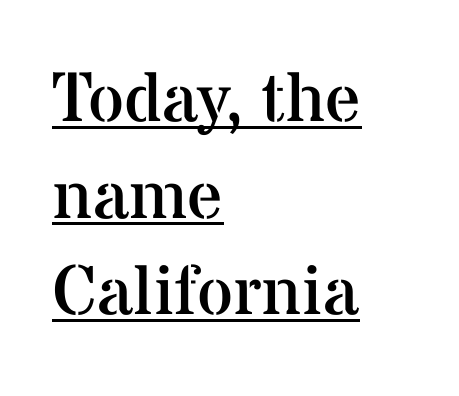
Q: Is the text bold? A: No.
Q: Is the text italic (slanted)? A: No, it is upright.
Q: Is the typeface a serif or a sans-serif typeface? A: Serif.
Q: Is the text underlined? A: Yes.
Q: How is the paragraph aligned? A: Left-aligned.
Q: Is the spacing between letters normal or unusually wide? A: Normal.
Q: Is the spacing between lines tight, normal or loose? A: Normal.
Q: Width (condensed, normal, or wide)? A: Normal.
Q: Stroke contrast? A: Medium.
Q: x-height? A: Medium.
Q: Monospaced? A: No.
